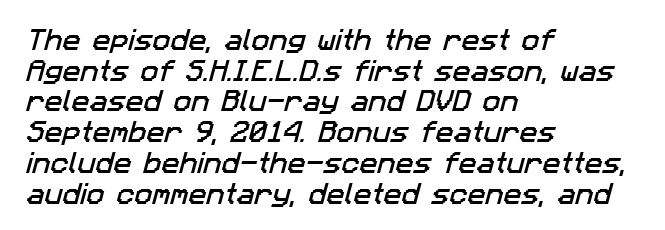
Each row of text sits above clean, open space. Here the glyphs are tracked normally, forming tight word shapes. Rows of type keep a routine distance in the vertical direction. Horizontally, the lines are justified to the leading edge only.
